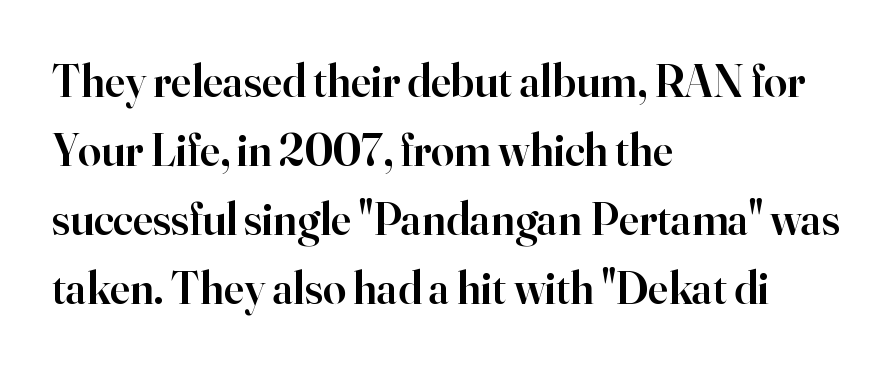
{"serif": "yes", "italic": "no", "bold": "semi", "weight": "semibold", "width": "normal", "stroke_contrast": "high", "x_height": "small", "monospaced": "no", "underline": "no", "align": "left", "line_spacing": "normal", "line_spacing_ratio": 1.5, "letter_spacing": "normal", "letter_spacing_em": 0.0, "glyph_px": 46}
